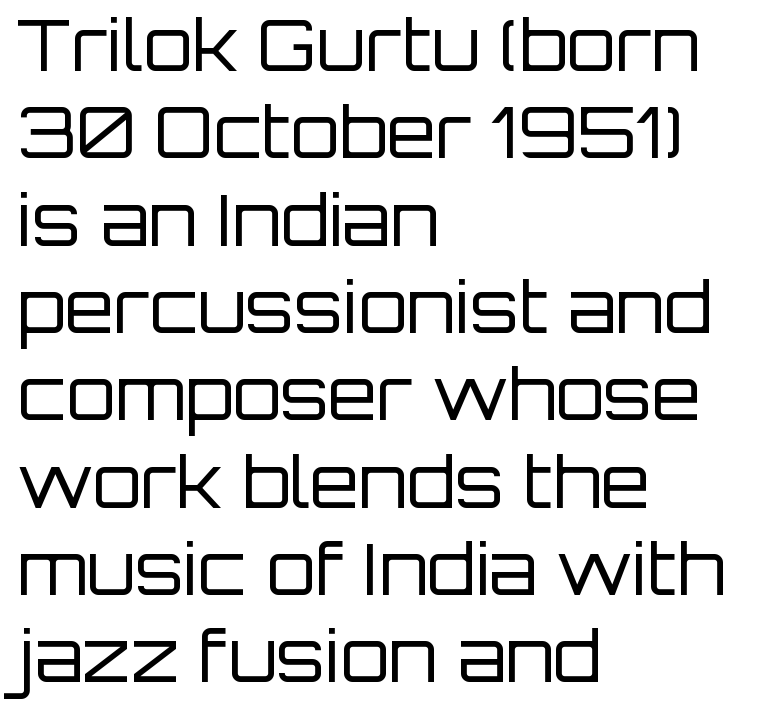
Q: Is the text bold? A: No.
Q: Is the text italic (slanted)? A: No, it is upright.
Q: Is the typeface a serif or a sans-serif typeface? A: Sans-serif.
Q: Is the text underlined? A: No.
Q: How is the paragraph aligned? A: Left-aligned.
Q: Is the spacing between letters normal or unusually wide? A: Normal.
Q: Width (condensed, normal, or wide)? A: Normal.
Q: Stroke contrast? A: Low.
Q: x-height? A: Large.
Q: Monospaced? A: No.
